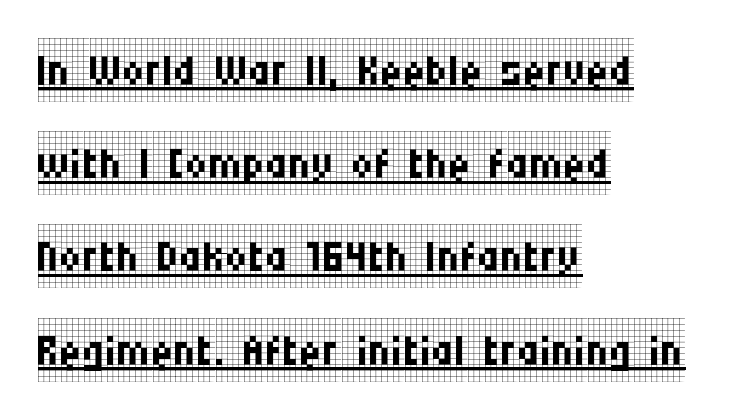
The image shows 63 px regular-weight, condensed serif type, upright; set left-aligned, normal line spacing (1.48x), normal letter spacing, underlined; low stroke contrast and a large x-height.
